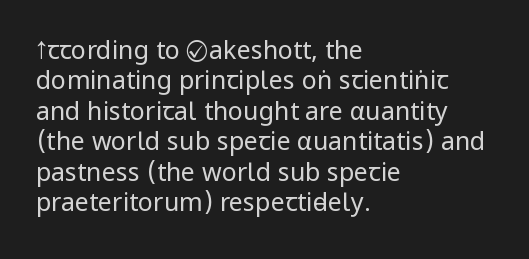
The image shows 25 px text type, upright; set left-aligned, line spacing 1.22x, normal letter spacing, not underlined.
